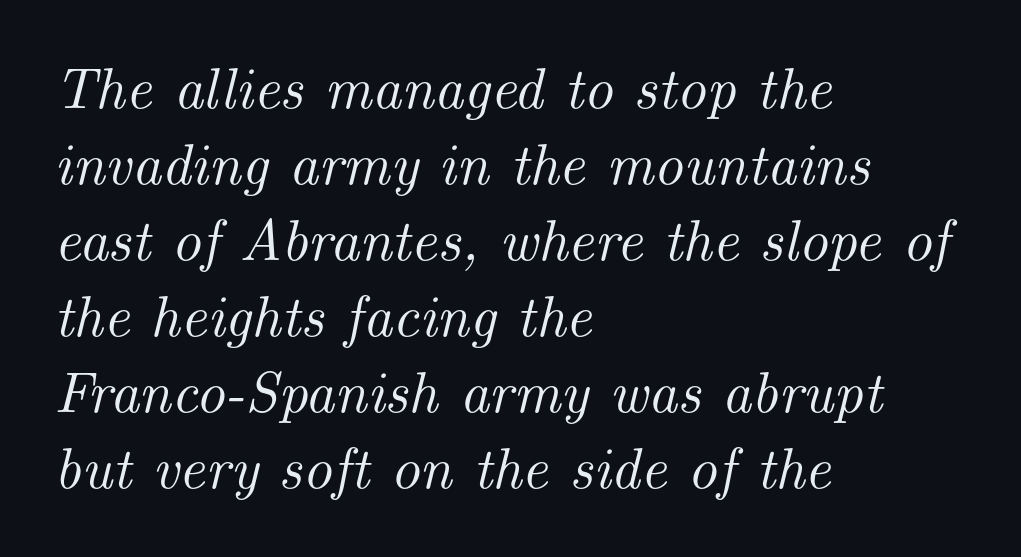
{"serif": "yes", "italic": "yes", "lean": "right", "slant_degrees": 14, "width": "normal", "stroke_contrast": "medium", "x_height": "small", "monospaced": "no", "underline": "no", "align": "left", "line_spacing": "normal", "line_spacing_ratio": 1.31, "letter_spacing": "normal", "letter_spacing_em": 0.0, "glyph_px": 58}
